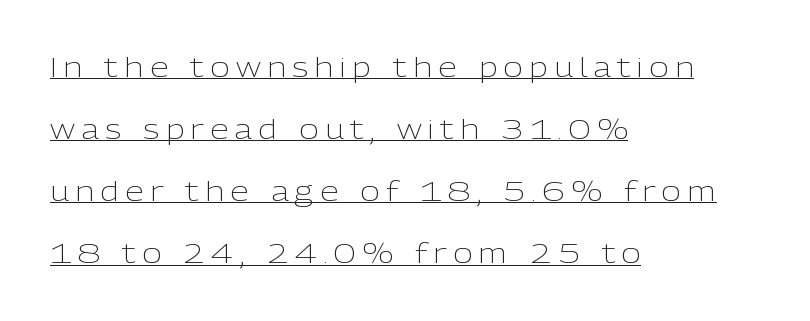
{"italic": "no", "bold": "no", "underline": "yes", "align": "left", "line_spacing": "loose", "line_spacing_ratio": 2.3, "letter_spacing": "wide", "letter_spacing_em": 0.23, "glyph_px": 27}
